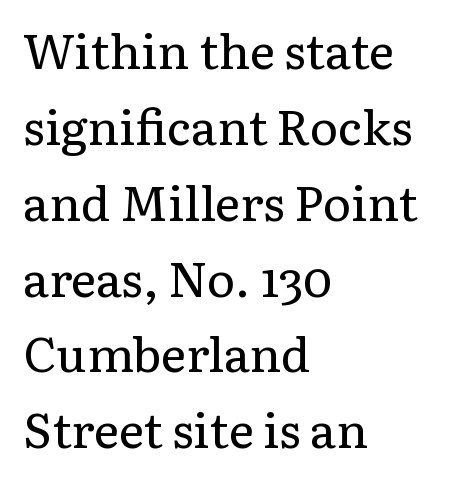
The image shows 48 px regular-weight serif type, upright; set left-aligned, normal line spacing (1.58x), normal letter spacing, not underlined; low stroke contrast and a medium x-height.
